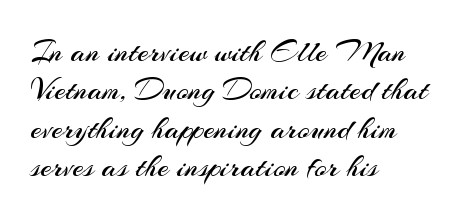
The image shows 32 px regular-weight sans-serif type; set left-aligned, line spacing 1.2x, normal letter spacing, not underlined; medium stroke contrast and a small x-height.
